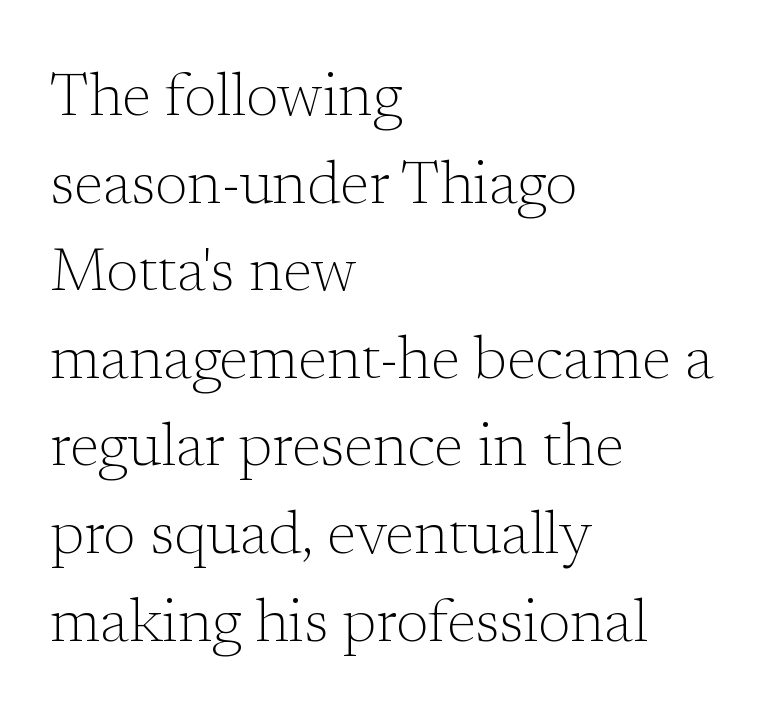
Q: Is the text bold? A: No.
Q: Is the text italic (slanted)? A: No, it is upright.
Q: Is the typeface a serif or a sans-serif typeface? A: Serif.
Q: Is the text underlined? A: No.
Q: How is the paragraph aligned? A: Left-aligned.
Q: Is the spacing between letters normal or unusually wide? A: Normal.
Q: Is the spacing between lines tight, normal or loose? A: Normal.
Q: Width (condensed, normal, or wide)? A: Normal.
Q: Stroke contrast? A: Low.
Q: x-height? A: Medium.
Q: Monospaced? A: No.
